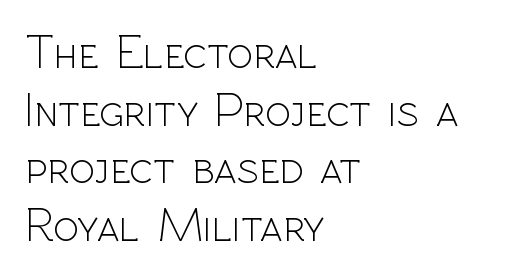
The image shows 48 px light sans-serif type, upright; set left-aligned, line spacing 1.2x, normal letter spacing, not underlined; a medium x-height.
